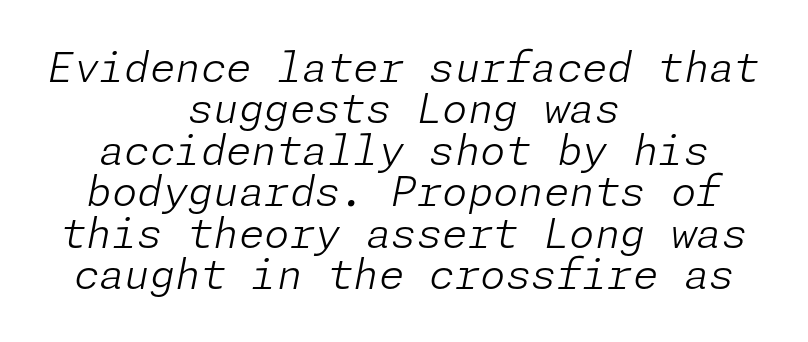
The space beneath each line is pristine and unruled. Is the type slanted? Yes — the strokes lean at a clear angle. Caption: multi-line text, centered on the measure. Think standard paragraph weight, or any step lighter than that. The horizontal fit of the characters is conventional and even. The line-height multiplier appears low, near solid setting.
